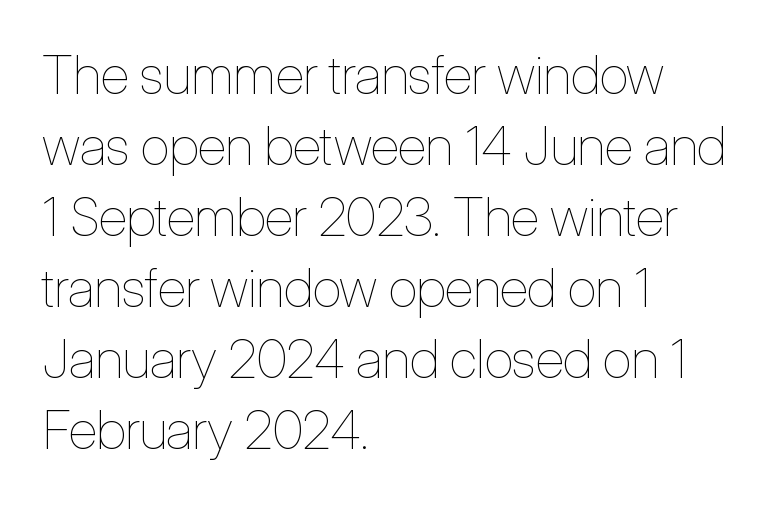
{"italic": "no", "bold": "no", "weight": "thin", "width": "condensed", "stroke_contrast": "low", "x_height": "medium", "monospaced": "no", "underline": "no", "align": "left", "line_spacing": "normal", "line_spacing_ratio": 1.34, "letter_spacing": "normal", "letter_spacing_em": 0.0, "glyph_px": 53}
